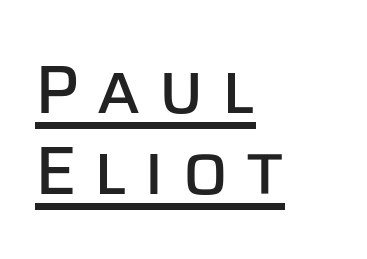
{"serif": "no", "italic": "no", "width": "normal", "stroke_contrast": "low", "x_height": "large", "monospaced": "no", "underline": "yes", "align": "left", "line_spacing_ratio": 1.19, "letter_spacing": "wide", "letter_spacing_em": 0.24, "glyph_px": 68}
